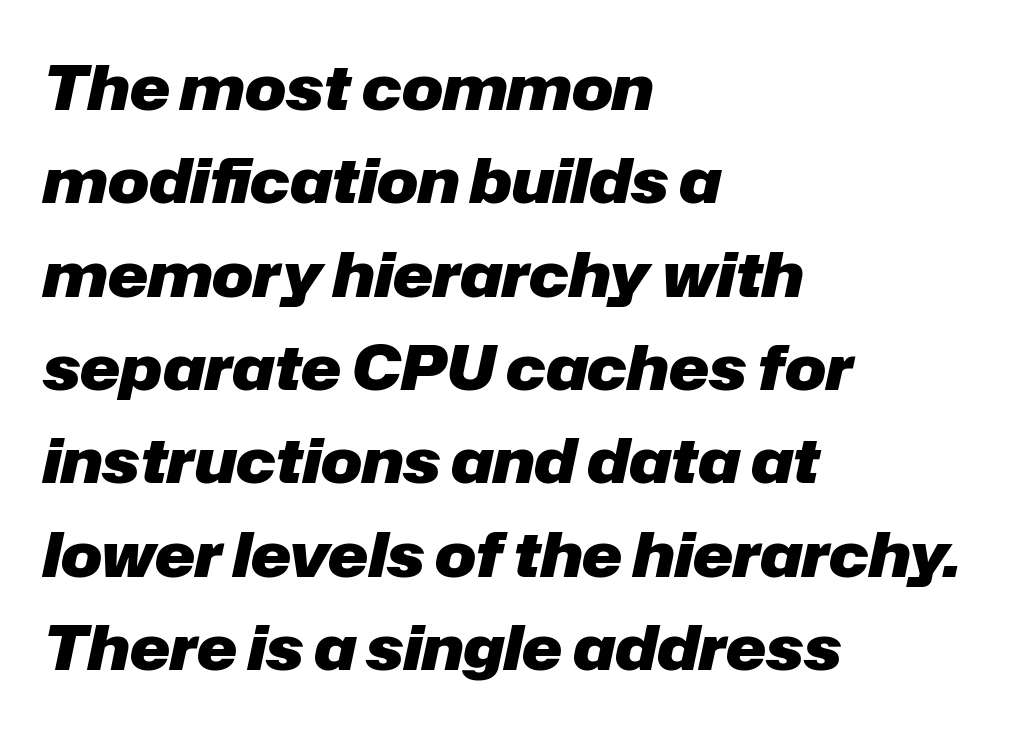
Q: Is the text bold? A: Yes.
Q: Is the text italic (slanted)? A: Yes, it leans right by about 12 degrees.
Q: Is the text underlined? A: No.
Q: How is the paragraph aligned? A: Left-aligned.
Q: Is the spacing between letters normal or unusually wide? A: Normal.
Q: Is the spacing between lines tight, normal or loose? A: Normal.
Q: Width (condensed, normal, or wide)? A: Normal.
Q: Stroke contrast? A: Low.
Q: x-height? A: Medium.
Q: Monospaced? A: No.
